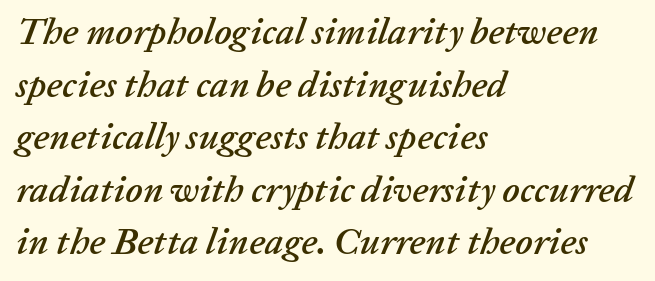
Q: Is the text italic (slanted)? A: Yes, it leans right by about 20 degrees.
Q: Is the text underlined? A: No.
Q: How is the paragraph aligned? A: Left-aligned.
Q: Is the spacing between letters normal or unusually wide? A: Normal.
Q: Is the spacing between lines tight, normal or loose? A: Normal.
Q: Width (condensed, normal, or wide)? A: Normal.
Q: Stroke contrast? A: Low.
Q: x-height? A: Medium.
Q: Monospaced? A: No.
